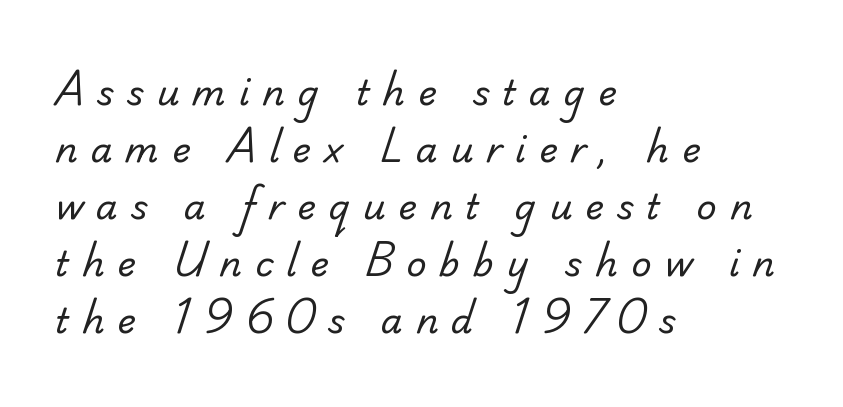
The image shows 35 px regular-weight sans-serif type; set left-aligned, normal line spacing (1.63x), unusually wide letter spacing (+0.37 em), not underlined; low stroke contrast and a small x-height.
